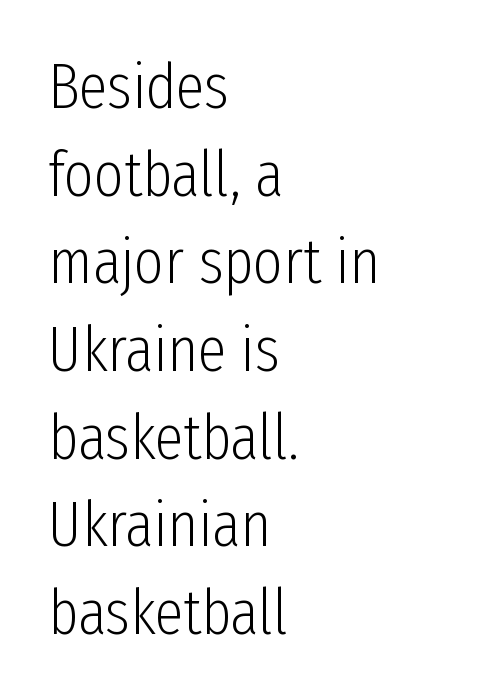
{"serif": "no", "italic": "no", "bold": "no", "weight": "light", "width": "condensed", "stroke_contrast": "low", "x_height": "medium", "monospaced": "no", "underline": "no", "align": "left", "line_spacing": "normal", "line_spacing_ratio": 1.37, "letter_spacing": "normal", "letter_spacing_em": 0.0, "glyph_px": 64}
